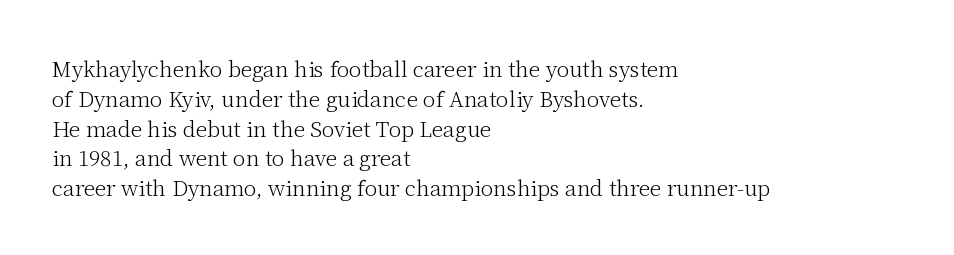
The image shows 21 px text type, upright; set left-aligned, normal line spacing (1.42x), normal letter spacing, not underlined.
